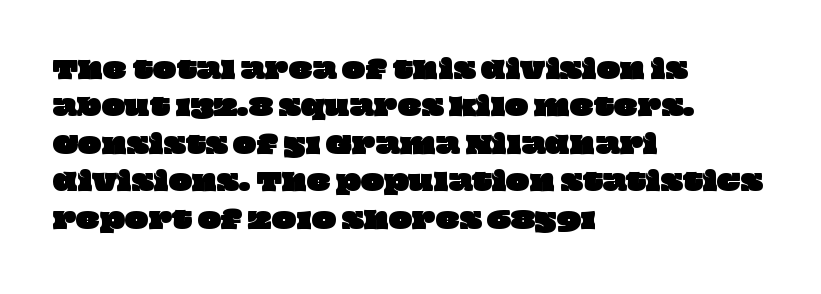
What's the leading like? Ordinary, nothing unusual. Default kerning and tracking; the words read as compact shapes. The foot of each line stays bare and open. Compared with a centered layout, this one pins lines to the left instead.
